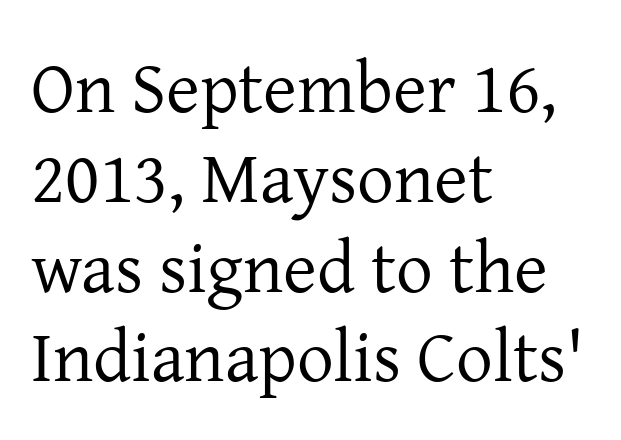
Nothing heavy about these letters — not bold at all. These lines are set flush left with a ragged right edge. The letters stand straight up with perfectly vertical stems. Glance below the letters and you will spot only blank space. These lines keep a tight, regular rhythm from letter to letter. The rendering uses natural spacing where letterforms have individual widths.
